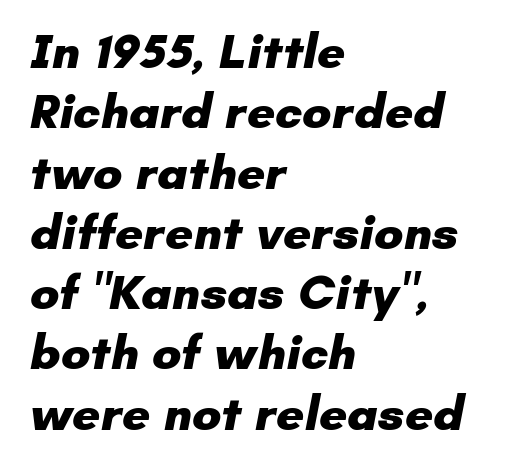
{"serif": "no", "bold": "yes", "weight": "heavy", "width": "normal", "stroke_contrast": "low", "x_height": "small", "monospaced": "no", "underline": "no", "align": "left", "line_spacing_ratio": 1.23, "letter_spacing": "normal", "letter_spacing_em": 0.0, "glyph_px": 49}
